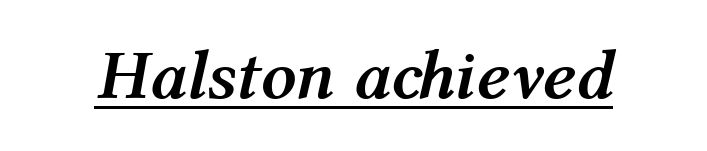
The image shows 70 px semibold type, italic (leaning right); set normal letter spacing, underlined; medium stroke contrast and a medium x-height.
